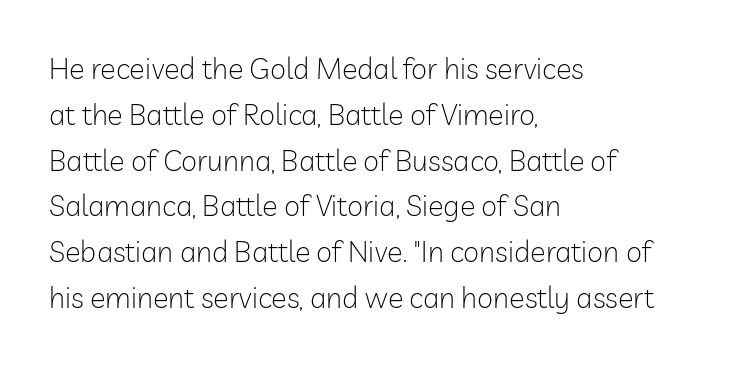
{"serif": "no", "italic": "no", "bold": "no", "weight": "light", "width": "normal", "stroke_contrast": "low", "x_height": "medium", "monospaced": "no", "underline": "no", "align": "left", "line_spacing": "normal", "line_spacing_ratio": 1.58, "letter_spacing": "normal", "letter_spacing_em": 0.0, "glyph_px": 29}
